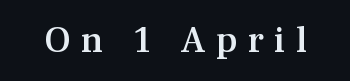
The image shows 37 px semibold serif type, upright; set unusually wide letter spacing (+0.28 em), not underlined; medium stroke contrast and a medium x-height.
